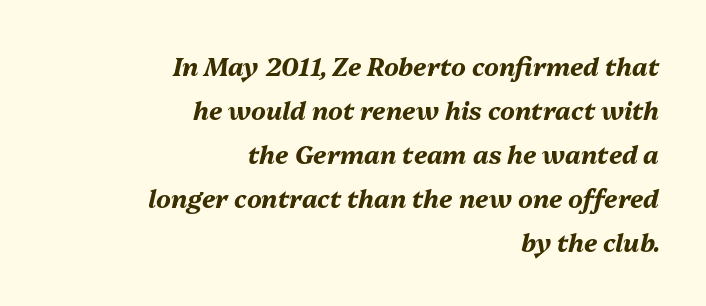
Q: Is the text bold? A: Yes.
Q: Is the text italic (slanted)? A: Yes, it leans right by about 13 degrees.
Q: Is the text underlined? A: No.
Q: How is the paragraph aligned? A: Right-aligned.
Q: Is the spacing between letters normal or unusually wide? A: Normal.
